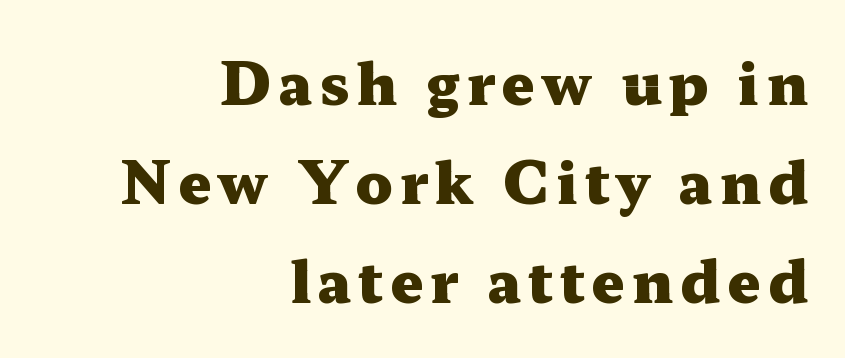
{"serif": "yes", "italic": "no", "bold": "yes", "weight": "heavy", "width": "wide", "stroke_contrast": "medium", "x_height": "medium", "monospaced": "no", "underline": "no", "align": "right", "line_spacing_ratio": 1.71, "glyph_px": 58}
